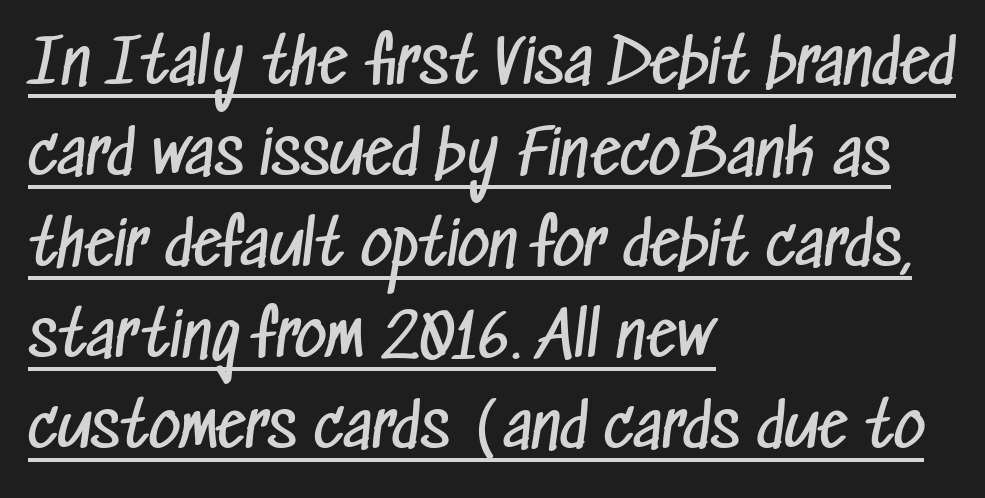
Underlining? Definitely there. No feet cap the strokes, marking this as sans-serif type. Whoever set this chose a conventional vertical rhythm. Here the designer chose a conventional face with non-uniform glyph widths. Each word holds together tightly as a unit, with standard inter-letter gaps.
